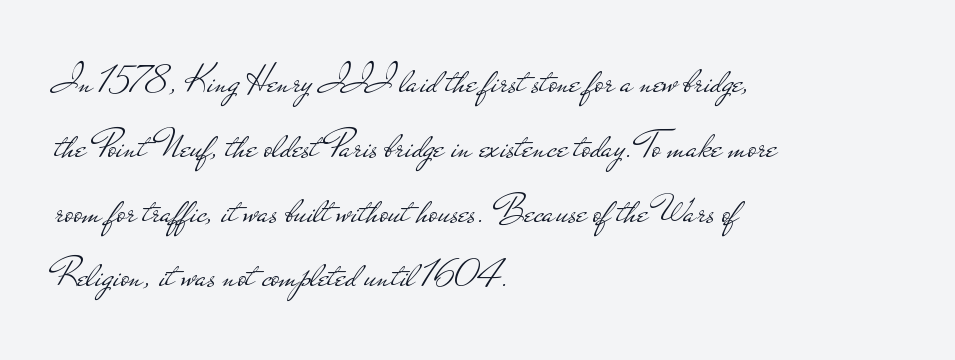
No extra ink here — the face is not bold. Is there much room between lines? A standard amount, neither cramped nor airy. The passage shown is typed in a proportional face where columns would drift. Glance below the letters and you will spot only blank space. Between one letter and the next there's only the usual sliver of space. The paragraph shown leans on its left margin.
